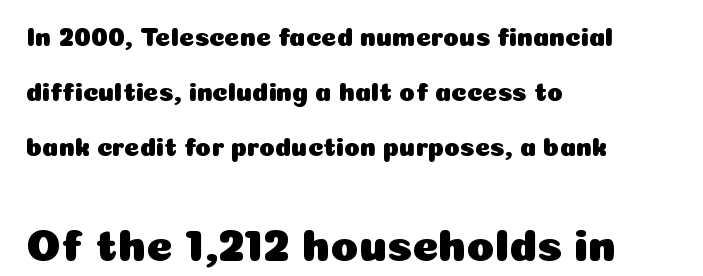
Q: Is the text italic (slanted)? A: No, it is upright.
Q: Is the typeface a serif or a sans-serif typeface? A: Sans-serif.
Q: Is the text underlined? A: No.
Q: How is the paragraph aligned? A: Left-aligned.
Q: Is the spacing between letters normal or unusually wide? A: Normal.
Q: Is the spacing between lines tight, normal or loose? A: Loose.
Q: Which block of text is set in a larger size, the first (top) or the second (bottom)? A: The second (bottom) one.
Q: Width (condensed, normal, or wide)? A: Normal.
Q: Stroke contrast? A: Low.
Q: x-height? A: Medium.
Q: Monospaced? A: No.
